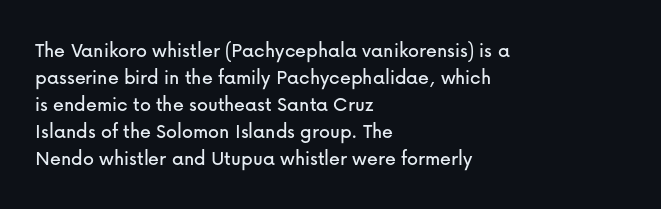
The image shows 22 px text type, upright; set left-aligned, line spacing 1.23x, normal letter spacing, not underlined.
